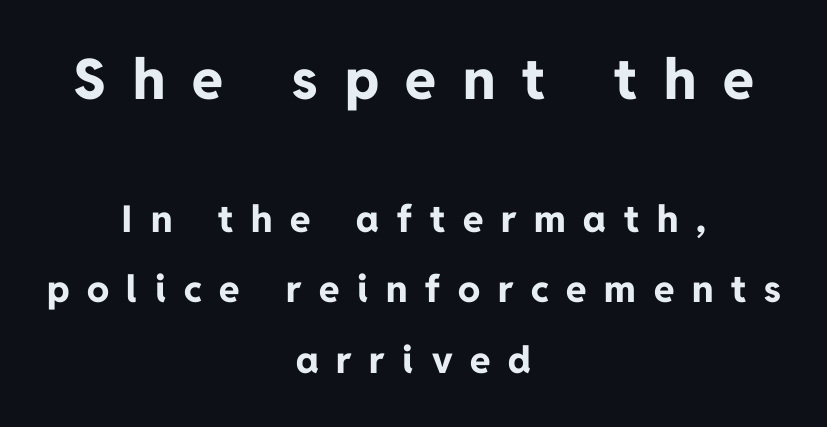
Looks like regular typesetting: each glyph gets only the width it needs. The leading is generous, giving the passage an open texture. Unlike a traditional serif, this face leaves its strokes unadorned. Stroke thickness is high; the sample reads as a true bold. Does the copy run flush right? No — it is centered line by line.
